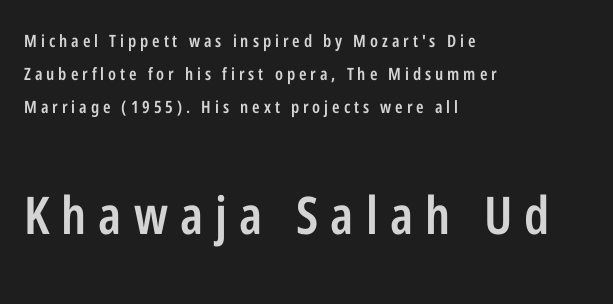
{"serif": "no", "italic": "no", "bold": "semi", "weight": "semibold", "width": "condensed", "stroke_contrast": "low", "x_height": "medium", "monospaced": "no", "underline": "no", "align": "left", "line_spacing": "loose", "line_spacing_ratio": 1.95, "letter_spacing": "wide", "letter_spacing_em": 0.23, "larger_block": "second", "size_ratio": 3.06, "glyph_px": 52}
